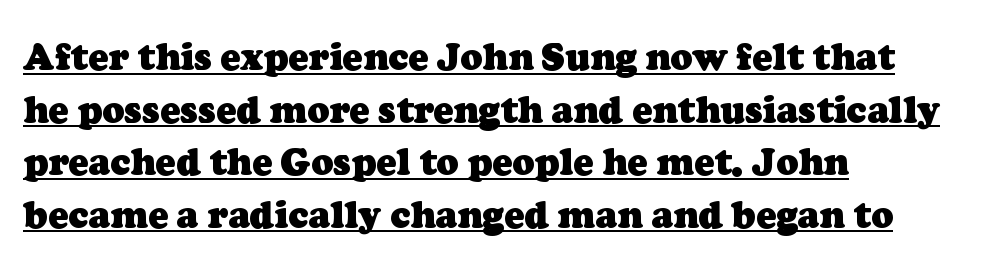
Font category for this specimen: serif. Is the block centered? No — it sits flush against the left margin. Quick note: interline space is typical. Look at the stroke-to-counter ratio: heavy, a bold.
